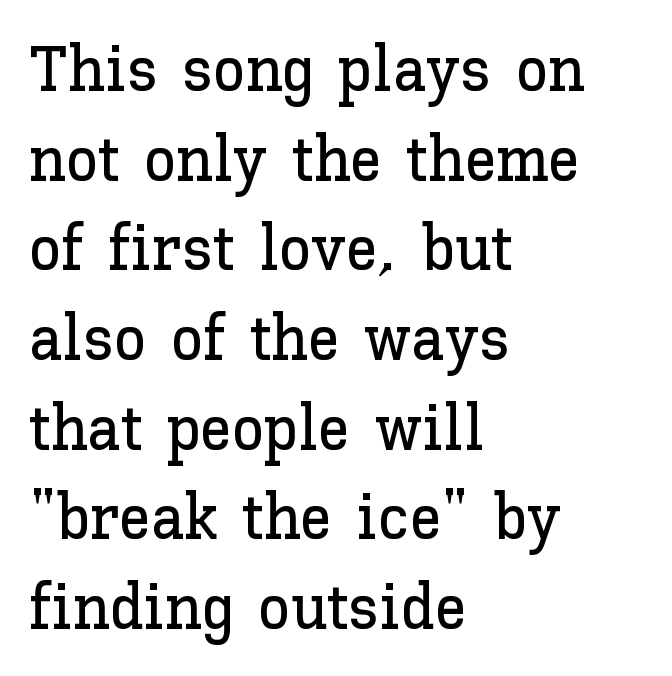
{"italic": "no", "width": "normal", "stroke_contrast": "low", "x_height": "medium", "monospaced": "no", "underline": "no", "align": "left", "line_spacing": "normal", "line_spacing_ratio": 1.38, "letter_spacing": "normal", "letter_spacing_em": 0.0, "glyph_px": 65}
